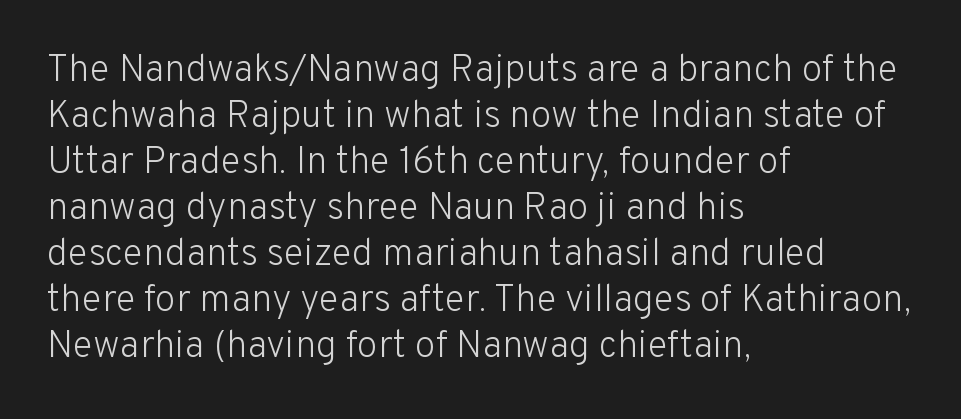
The image shows 38 px light sans-serif type, upright; set left-aligned, line spacing 1.21x, normal letter spacing, not underlined; low stroke contrast and a medium x-height.
